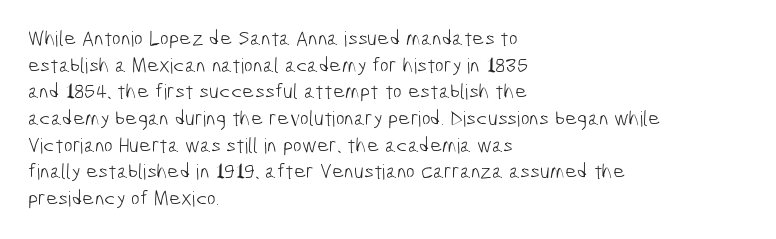
These lines are set flush left with a ragged right edge. How are the letters spaced? Ordinarily, with no added tracking. Each stroke keeps to a modest, everyday thickness or less. The line-height multiplier appears to be the usual default. Descender tails drop into unmarked territory.
